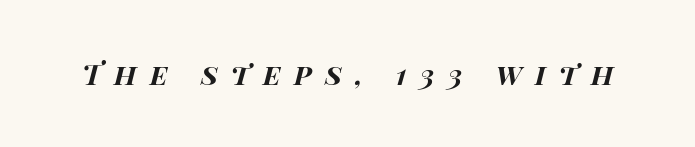
Q: Is the text bold? A: Yes.
Q: Is the text italic (slanted)? A: Yes, it leans right by about 14 degrees.
Q: Is the text underlined? A: No.
Q: Is the spacing between letters normal or unusually wide? A: Unusually wide.
Q: Width (condensed, normal, or wide)? A: Wide.
Q: Stroke contrast? A: High.
Q: x-height? A: Large.
Q: Monospaced? A: No.
